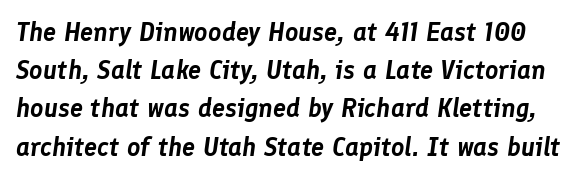
The image shows 26 px text type, italic (leaning right); set normal line spacing (1.47x), normal letter spacing, not underlined.
